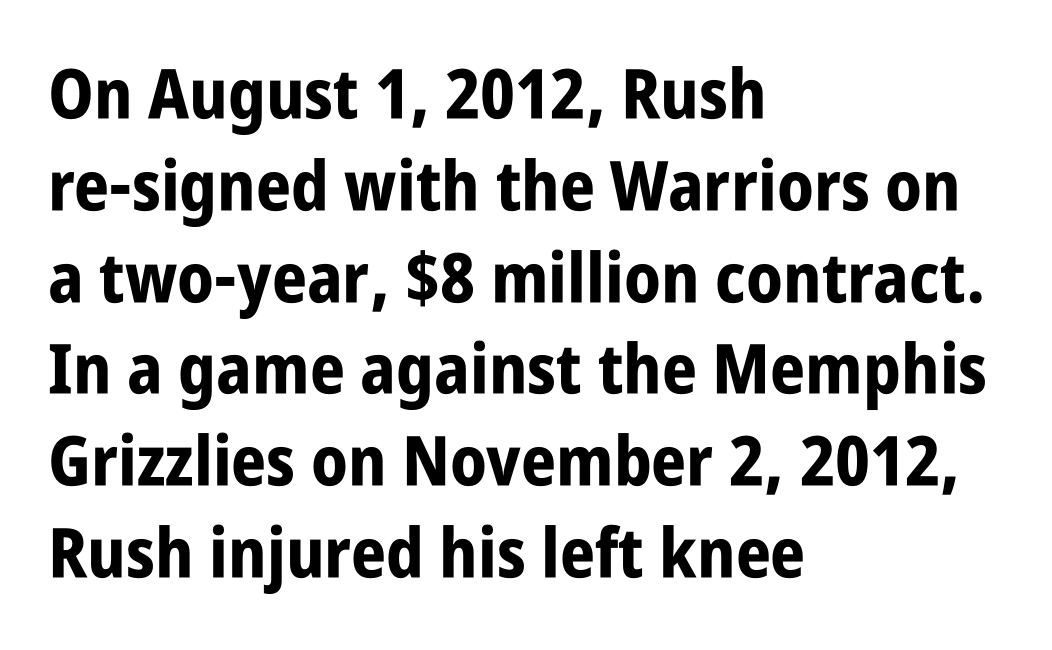
{"serif": "no", "italic": "no", "bold": "yes", "weight": "bold", "width": "condensed", "stroke_contrast": "low", "x_height": "large", "monospaced": "no", "underline": "no", "align": "left", "line_spacing": "normal", "line_spacing_ratio": 1.33, "letter_spacing": "normal", "letter_spacing_em": 0.0, "glyph_px": 69}
